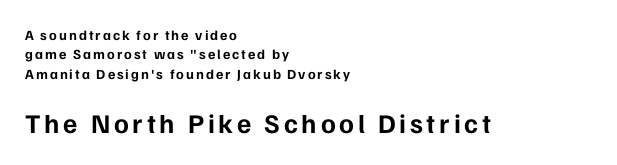
Decoration check: the copy has no underline. How would I describe the line gaps? Plain and ordinary. The font's upright variant was chosen for this text. Strong, thick strokes mark this as bold type.
